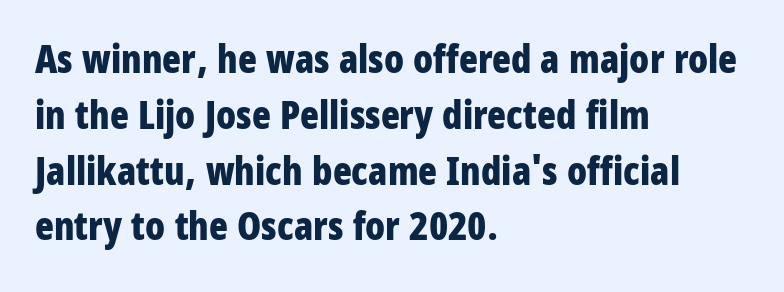
The image shows 39 px bold, condensed sans-serif type, upright; set left-aligned, normal line spacing (1.43x), normal letter spacing, not underlined; low stroke contrast and a large x-height.
